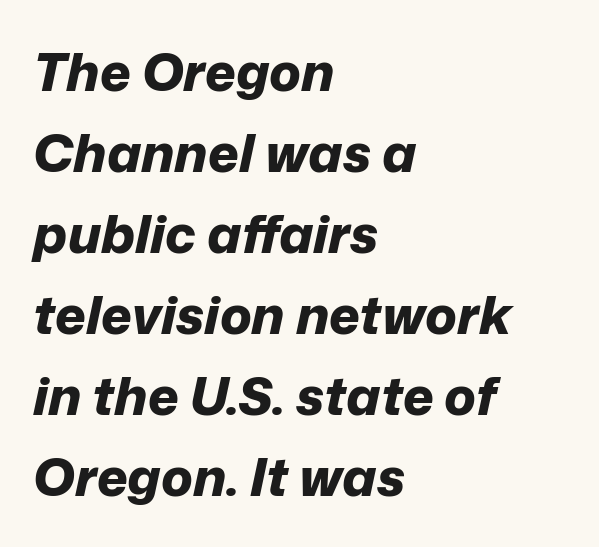
{"italic": "yes", "lean": "right", "slant_degrees": 12, "bold": "yes", "weight": "bold", "width": "normal", "stroke_contrast": "low", "x_height": "medium", "monospaced": "no", "underline": "no", "align": "left", "line_spacing": "normal", "line_spacing_ratio": 1.53, "letter_spacing": "normal", "letter_spacing_em": 0.0, "glyph_px": 53}
